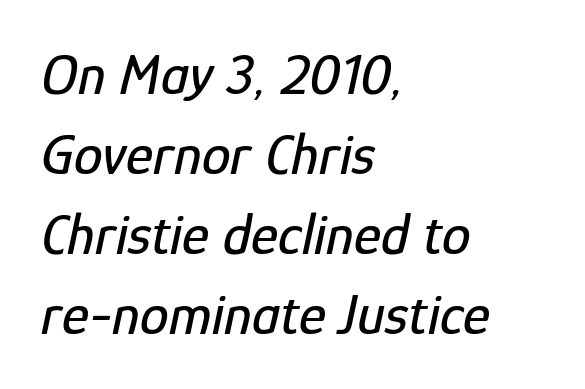
Q: Is the text italic (slanted)? A: Yes, it leans right by about 12 degrees.
Q: Is the text underlined? A: No.
Q: How is the paragraph aligned? A: Left-aligned.
Q: Is the spacing between letters normal or unusually wide? A: Normal.
Q: Is the spacing between lines tight, normal or loose? A: Normal.
Q: Width (condensed, normal, or wide)? A: Condensed.
Q: Stroke contrast? A: Low.
Q: x-height? A: Medium.
Q: Monospaced? A: No.
